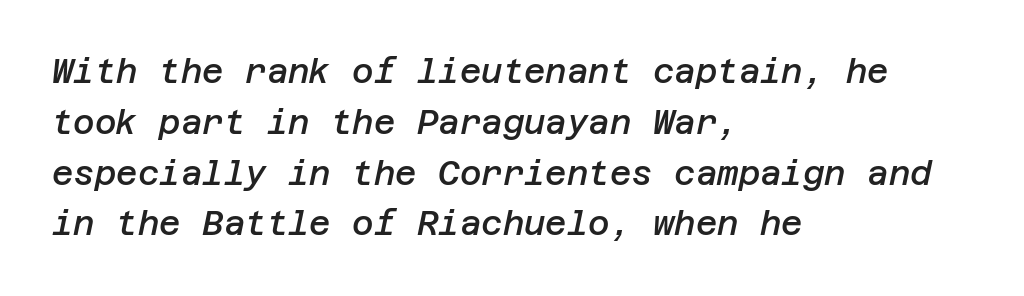
{"italic": "yes", "lean": "right", "slant_degrees": 12, "bold": "semi", "weight": "semibold", "width": "normal", "stroke_contrast": "low", "x_height": "large", "underline": "no", "align": "left", "line_spacing": "normal", "line_spacing_ratio": 1.54, "letter_spacing": "normal", "letter_spacing_em": 0.0, "glyph_px": 33}
